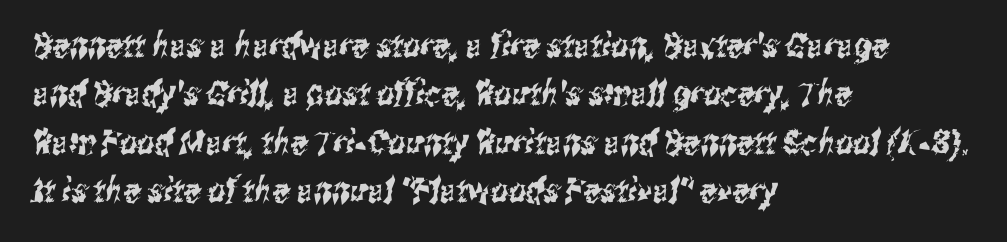
The image shows 34 px condensed sans-serif type; set left-aligned, normal line spacing (1.42x), normal letter spacing, not underlined; medium stroke contrast and a medium x-height.
